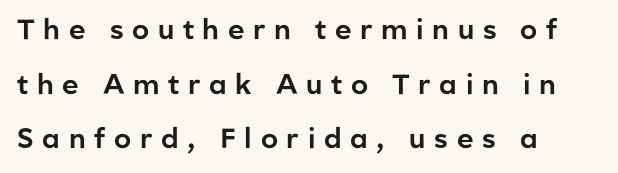
Q: Is the text italic (slanted)? A: No, it is upright.
Q: Is the typeface a serif or a sans-serif typeface? A: Sans-serif.
Q: Is the text underlined? A: No.
Q: How is the paragraph aligned? A: Left-aligned.
Q: Is the spacing between letters normal or unusually wide? A: Unusually wide.
Q: Is the spacing between lines tight, normal or loose? A: Loose.
Q: Width (condensed, normal, or wide)? A: Normal.
Q: Stroke contrast? A: Low.
Q: x-height? A: Medium.
Q: Monospaced? A: No.
